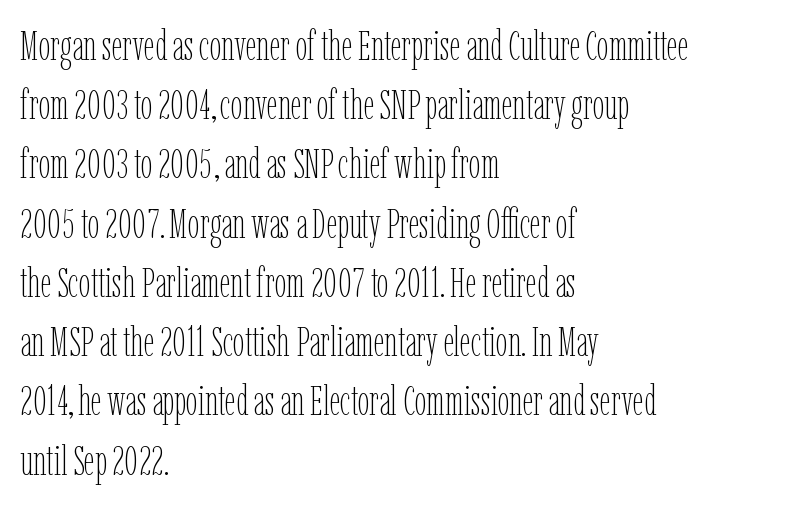
Each line starts at the same left margin while the right side varies. Notice how descenders clear the ascenders below comfortably — that's standard leading. Here the designer chose a conventional face with non-uniform glyph widths. The cut favours lightness, reaching ordinary text weight at its darkest. Look at the tracking — it's just the regular setting, nothing added. Posture: upright roman.
